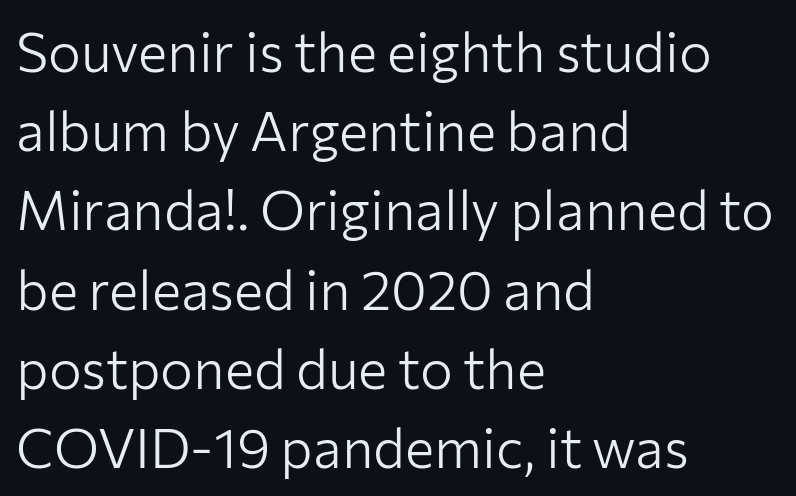
The glyphs in this specimen are sans serif. Only glyphs here, with clear space below each row. If you drew a ruler down the left edge, every line would touch it. The letterforms sit shoulder to shoulder at normal distance. This is not heavy type; no bold has been used. Spacing verdict: proportional, widths tailored to each character.
